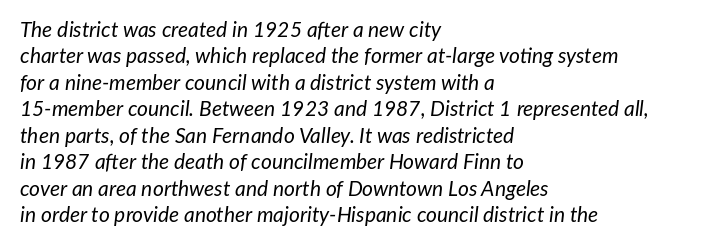
Q: Is the text bold? A: No.
Q: Is the text italic (slanted)? A: Yes, it leans right by about 7 degrees.
Q: Is the text underlined? A: No.
Q: How is the paragraph aligned? A: Left-aligned.
Q: Is the spacing between letters normal or unusually wide? A: Normal.
Q: Is the spacing between lines tight, normal or loose? A: Normal.
